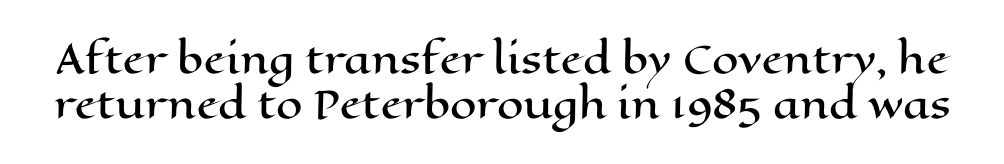
Is this a fixed-width face? No — the glyphs have proportional, varying widths. Upright lettering throughout. Here the glyphs are tracked normally, forming tight word shapes. Underline: absent.
